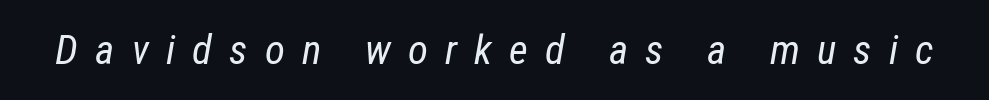
{"italic": "yes", "lean": "right", "slant_degrees": 12, "bold": "no", "weight": "regular", "width": "condensed", "stroke_contrast": "low", "x_height": "medium", "monospaced": "no", "underline": "no", "letter_spacing": "wide", "letter_spacing_em": 0.42, "glyph_px": 41}
